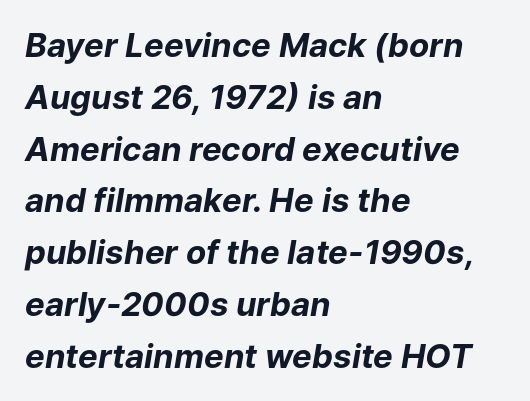
Q: Is the text bold? A: Yes.
Q: Is the text italic (slanted)? A: Yes, it leans right by about 9 degrees.
Q: Is the text underlined? A: No.
Q: How is the paragraph aligned? A: Left-aligned.
Q: Is the spacing between letters normal or unusually wide? A: Normal.
Q: Is the spacing between lines tight, normal or loose? A: Normal.
Q: Width (condensed, normal, or wide)? A: Normal.
Q: Stroke contrast? A: Low.
Q: x-height? A: Medium.
Q: Monospaced? A: No.
